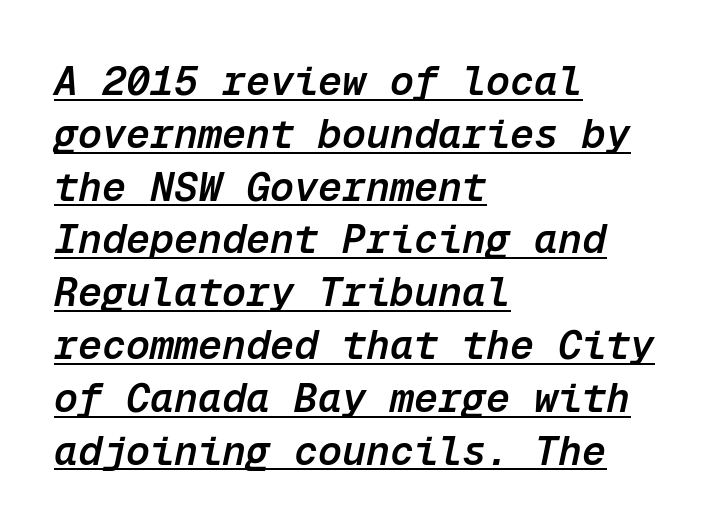
The image shows 40 px semibold type, italic (leaning right), monospaced; set left-aligned, normal line spacing (1.32x), normal letter spacing, underlined; low stroke contrast and a medium x-height.
